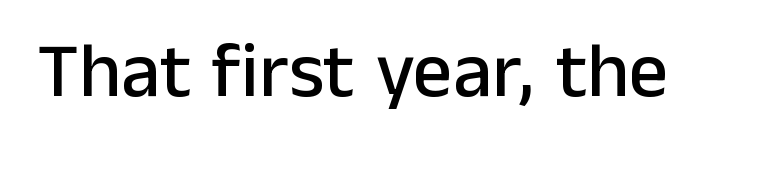
The image shows 78 px sans-serif type, upright; set normal letter spacing, not underlined; low stroke contrast and a medium x-height.
